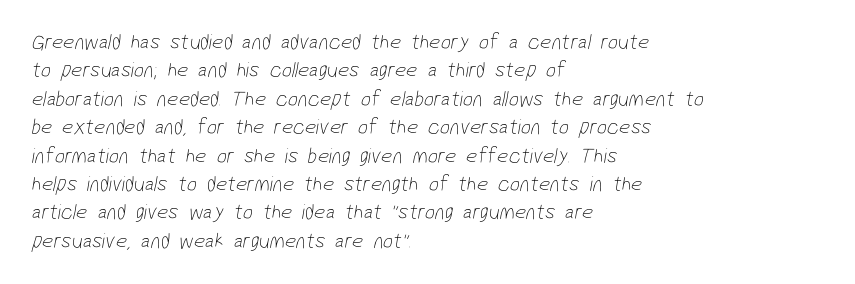
Q: Is the text bold? A: No.
Q: Is the text underlined? A: No.
Q: How is the paragraph aligned? A: Left-aligned.
Q: Is the spacing between letters normal or unusually wide? A: Normal.
Q: Is the spacing between lines tight, normal or loose? A: Normal.
